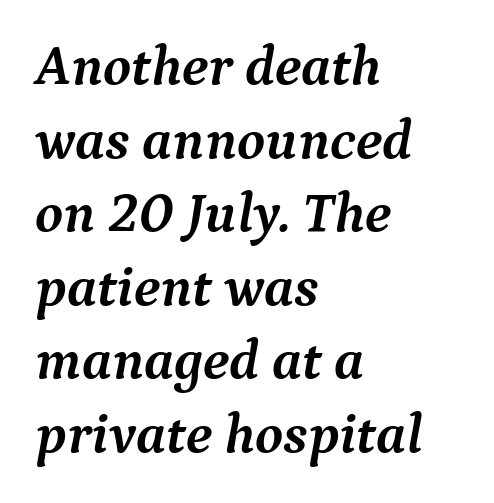
{"serif": "yes", "italic": "yes", "lean": "right", "slant_degrees": 9, "bold": "yes", "weight": "semibold", "width": "normal", "stroke_contrast": "medium", "x_height": "medium", "monospaced": "no", "underline": "no", "align": "left", "line_spacing": "normal", "line_spacing_ratio": 1.29, "letter_spacing": "normal", "letter_spacing_em": 0.0, "glyph_px": 57}
